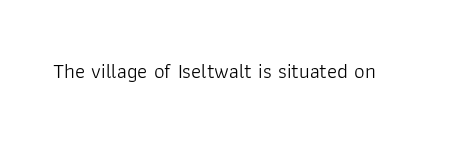
The image shows 21 px text type, upright; set normal letter spacing, not underlined.
